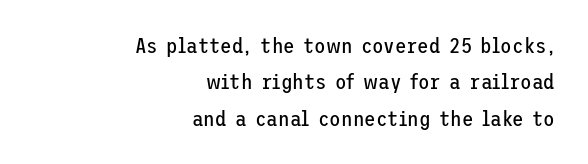
The image shows 21 px text type, upright; set right-aligned, line spacing 1.73x, normal letter spacing, not underlined.
